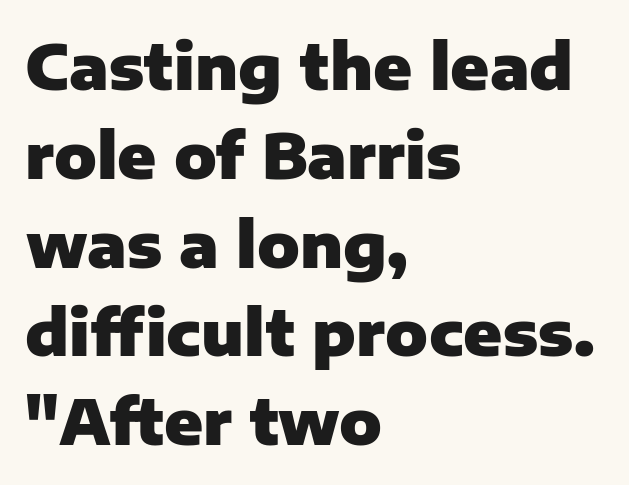
Q: Is the text bold? A: Yes.
Q: Is the text italic (slanted)? A: No, it is upright.
Q: Is the typeface a serif or a sans-serif typeface? A: Sans-serif.
Q: Is the text underlined? A: No.
Q: How is the paragraph aligned? A: Left-aligned.
Q: Is the spacing between letters normal or unusually wide? A: Normal.
Q: Is the spacing between lines tight, normal or loose? A: Normal.
Q: Width (condensed, normal, or wide)? A: Normal.
Q: Stroke contrast? A: Low.
Q: x-height? A: Medium.
Q: Monospaced? A: No.
